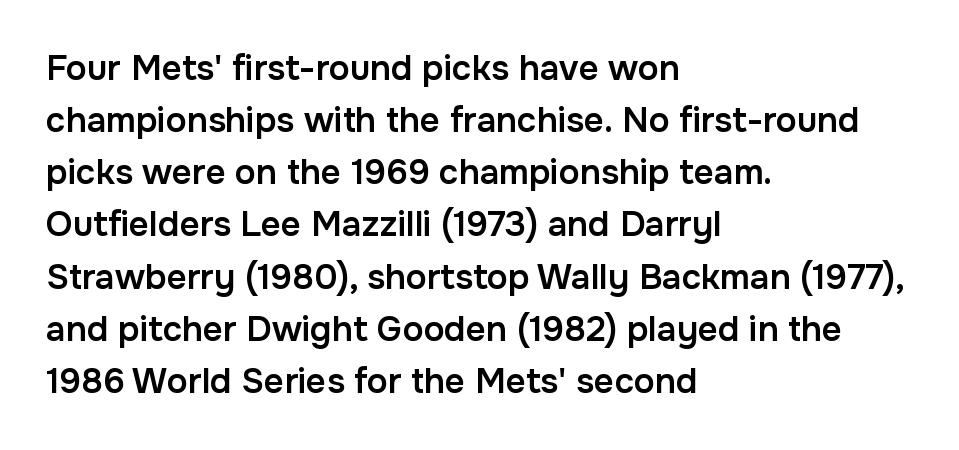
Firm but not heavy-handed strokes: this text is semibold. The font's upright variant was chosen for this text. These lines are rendered in a variable-pitch font. Each line starts at the same left margin while the right side varies. Regarding leading, the lines here are spaced in the standard way. The characters display no serif detailing; their extremities are plain.
